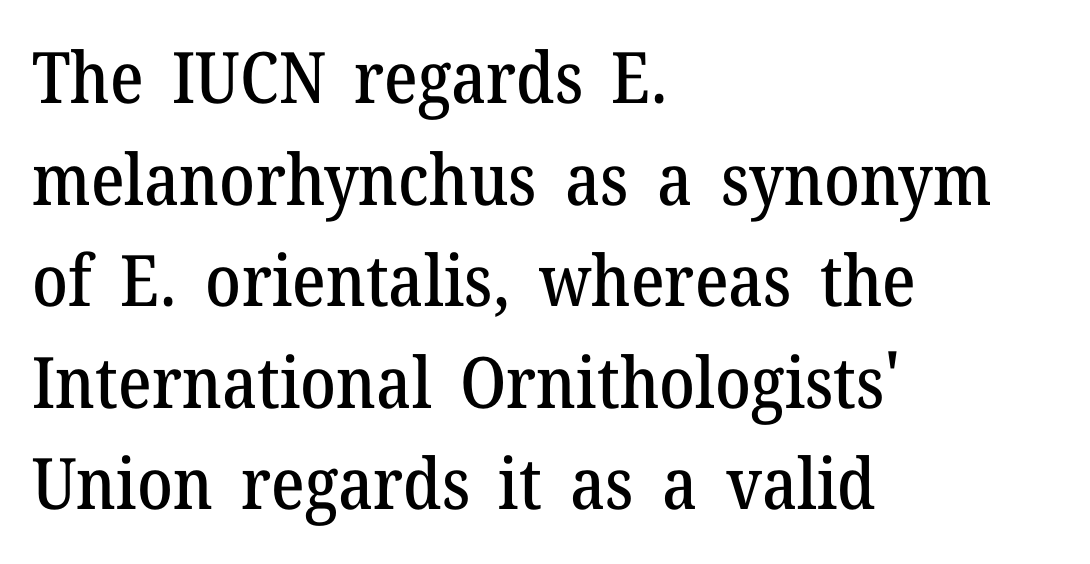
The image shows 71 px serif type, upright; set left-aligned, normal line spacing (1.43x), normal letter spacing, not underlined; medium stroke contrast and a medium x-height.
